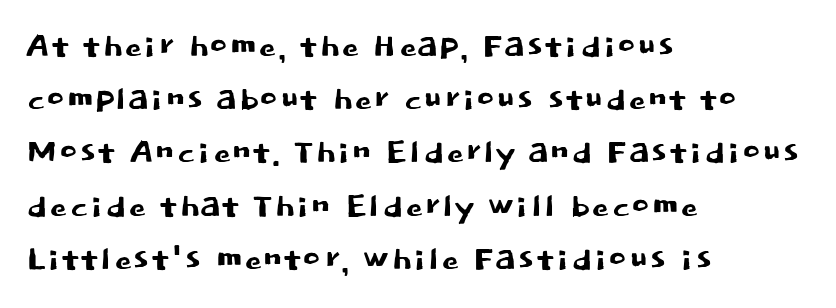
{"serif": "no", "italic": "no", "width": "normal", "stroke_contrast": "low", "x_height": "large", "monospaced": "no", "underline": "no", "align": "left", "line_spacing_ratio": 1.21, "letter_spacing": "normal", "letter_spacing_em": 0.0, "glyph_px": 44}
